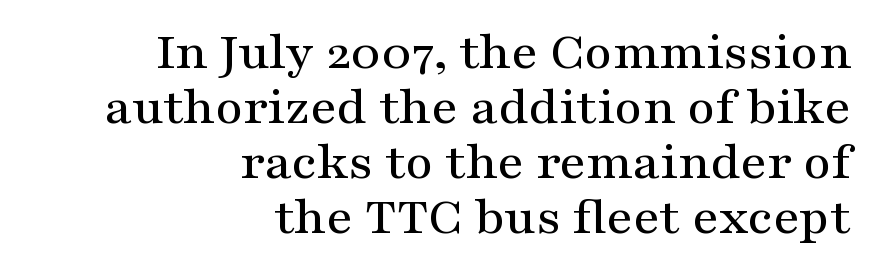
Q: Is the text italic (slanted)? A: No, it is upright.
Q: Is the typeface a serif or a sans-serif typeface? A: Serif.
Q: Is the text underlined? A: No.
Q: How is the paragraph aligned? A: Right-aligned.
Q: Is the spacing between letters normal or unusually wide? A: Normal.
Q: Is the spacing between lines tight, normal or loose? A: Tight.
Q: Width (condensed, normal, or wide)? A: Wide.
Q: Stroke contrast? A: Medium.
Q: x-height? A: Medium.
Q: Monospaced? A: No.
